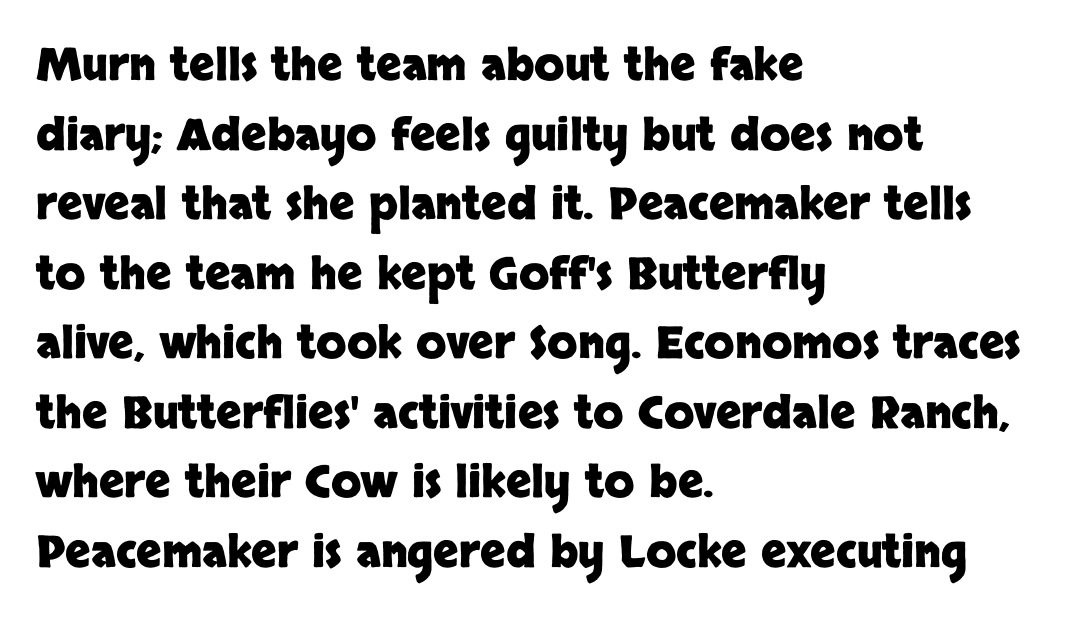
The image shows 44 px heavy sans-serif type, upright; set left-aligned, normal line spacing (1.58x), normal letter spacing, not underlined; low stroke contrast and a large x-height.
